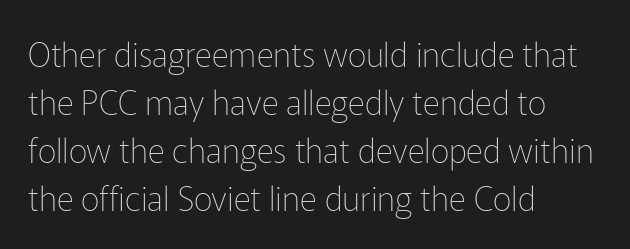
{"serif": "no", "italic": "no", "bold": "no", "weight": "thin", "width": "normal", "stroke_contrast": "low", "x_height": "medium", "monospaced": "no", "underline": "no", "align": "left", "line_spacing": "normal", "line_spacing_ratio": 1.45, "letter_spacing": "normal", "letter_spacing_em": 0.0, "glyph_px": 33}
